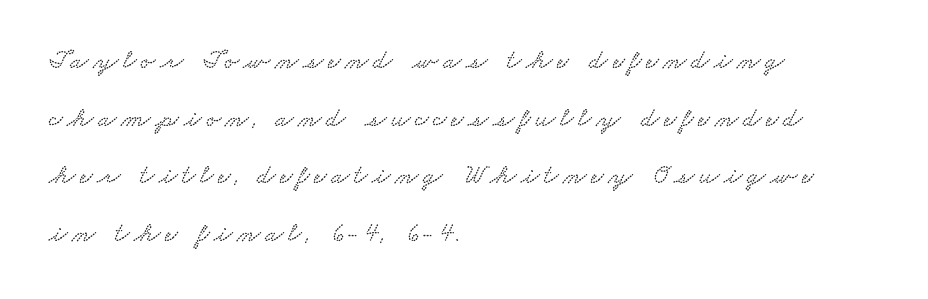
Just letters on the line, the space beneath them empty. The lines are quadded left. You could fit nearly another row in the gap between these rows.
